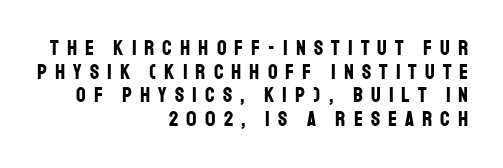
How are the letters spaced? Widely, with obvious added tracking. Typographic density is high because the face is bold. Italic: no, the glyphs are upright roman. The passage is arranged like a letterhead date or caption credit — flush right. Notice how descenders almost collide with the ascenders below — that's tight leading. The specimen omits any rule beneath the text block's lines.
